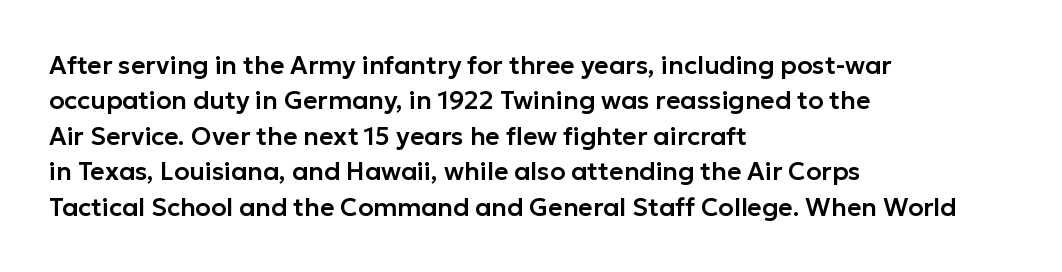
Q: Is the text italic (slanted)? A: No, it is upright.
Q: Is the text underlined? A: No.
Q: How is the paragraph aligned? A: Left-aligned.
Q: Is the spacing between letters normal or unusually wide? A: Normal.
Q: Is the spacing between lines tight, normal or loose? A: Normal.
